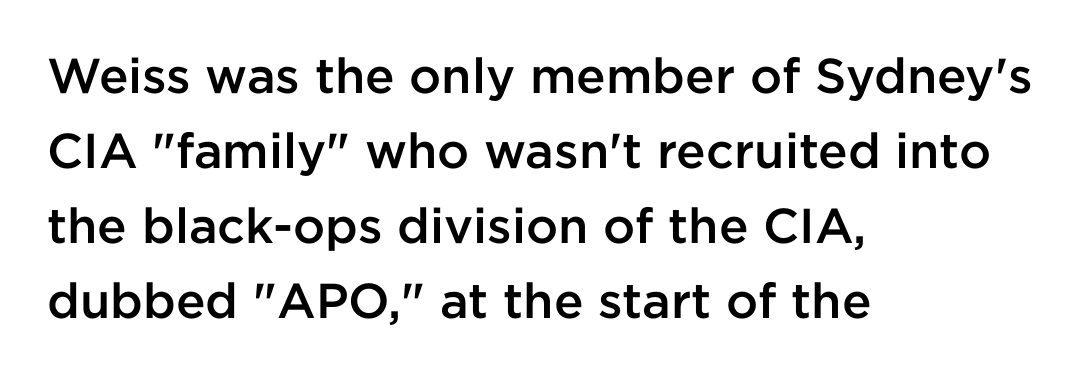
The image shows 49 px semibold sans-serif type, upright; set left-aligned, normal line spacing (1.53x), normal letter spacing, not underlined; low stroke contrast and a medium x-height.
